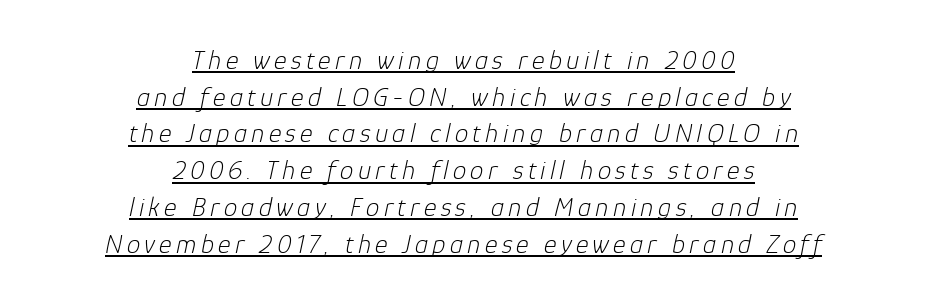
Q: Is the text bold? A: No.
Q: Is the text italic (slanted)? A: Yes, it leans right by about 12 degrees.
Q: Is the text underlined? A: Yes.
Q: How is the paragraph aligned? A: Centered.
Q: Is the spacing between lines tight, normal or loose? A: Normal.
